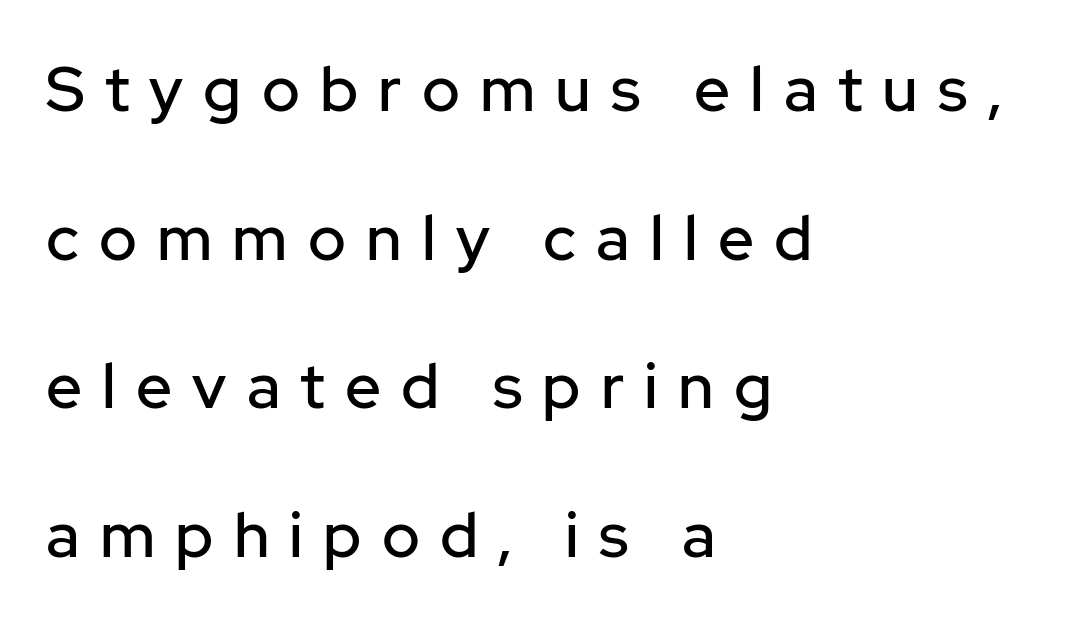
Q: Is the text italic (slanted)? A: No, it is upright.
Q: Is the typeface a serif or a sans-serif typeface? A: Sans-serif.
Q: Is the text underlined? A: No.
Q: How is the paragraph aligned? A: Left-aligned.
Q: Is the spacing between letters normal or unusually wide? A: Unusually wide.
Q: Is the spacing between lines tight, normal or loose? A: Loose.
Q: Width (condensed, normal, or wide)? A: Normal.
Q: Stroke contrast? A: Low.
Q: x-height? A: Medium.
Q: Monospaced? A: No.
